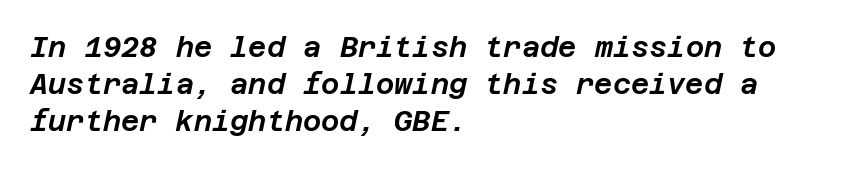
The image shows 28 px text type, italic (leaning right); set left-aligned, normal line spacing (1.33x), normal letter spacing, not underlined; low stroke contrast and a large x-height.
